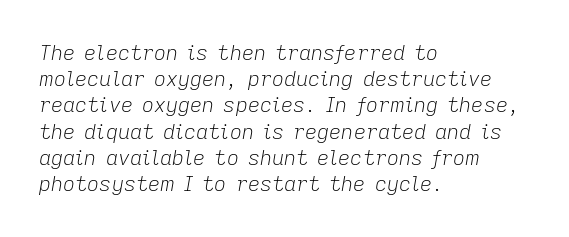
{"italic": "yes", "lean": "right", "slant_degrees": 9, "bold": "no", "underline": "no", "align": "left", "line_spacing": "normal", "line_spacing_ratio": 1.25, "letter_spacing": "normal", "letter_spacing_em": 0.0, "glyph_px": 21}
